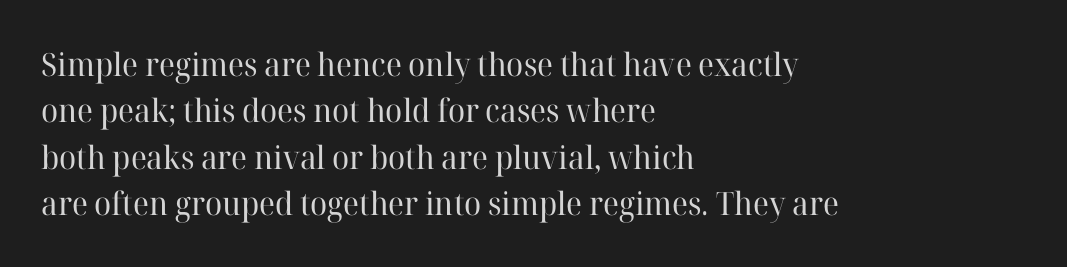
The image shows 32 px regular-weight serif type, upright; set left-aligned, normal line spacing (1.45x), normal letter spacing, not underlined; high stroke contrast and a medium x-height.
